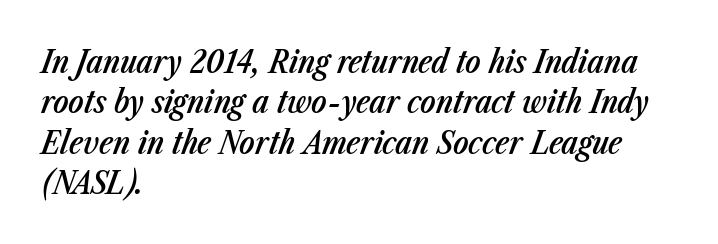
{"italic": "yes", "lean": "right", "slant_degrees": 23, "bold": "semi", "weight": "semibold", "width": "condensed", "stroke_contrast": "low", "x_height": "medium", "monospaced": "no", "underline": "no", "align": "left", "line_spacing": "normal", "line_spacing_ratio": 1.26, "letter_spacing": "normal", "letter_spacing_em": 0.0, "glyph_px": 32}
